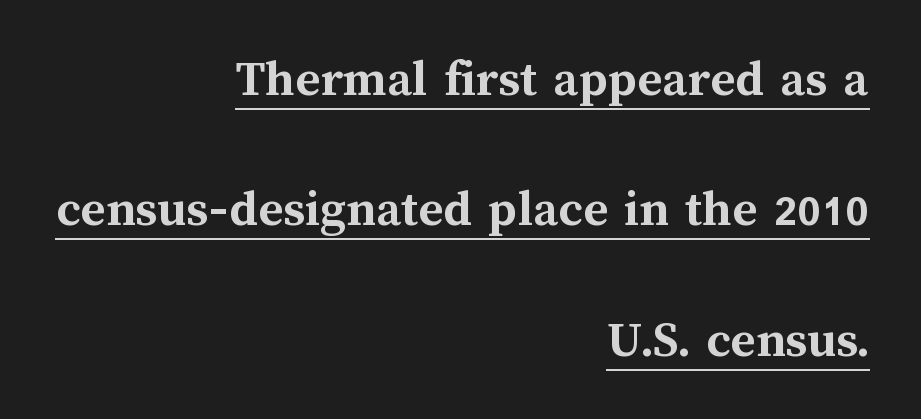
Q: Is the text bold? A: Yes.
Q: Is the text italic (slanted)? A: No, it is upright.
Q: Is the text underlined? A: Yes.
Q: How is the paragraph aligned? A: Right-aligned.
Q: Is the spacing between letters normal or unusually wide? A: Normal.
Q: Is the spacing between lines tight, normal or loose? A: Loose.
Q: Width (condensed, normal, or wide)? A: Normal.
Q: Stroke contrast? A: Medium.
Q: x-height? A: Medium.
Q: Monospaced? A: No.
